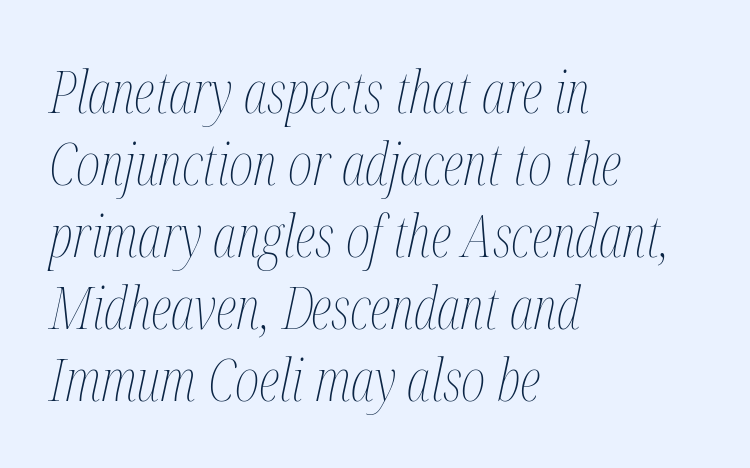
Q: Is the text bold? A: No.
Q: Is the text italic (slanted)? A: Yes, it leans right by about 12 degrees.
Q: Is the text underlined? A: No.
Q: How is the paragraph aligned? A: Left-aligned.
Q: Is the spacing between letters normal or unusually wide? A: Normal.
Q: Width (condensed, normal, or wide)? A: Condensed.
Q: Stroke contrast? A: Medium.
Q: x-height? A: Medium.
Q: Monospaced? A: No.
